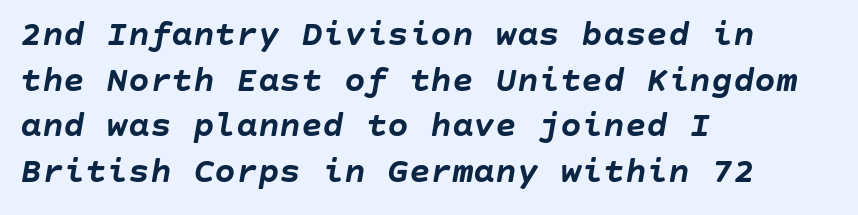
{"italic": "yes", "lean": "right", "slant_degrees": 10, "bold": "yes", "weight": "semibold", "width": "normal", "stroke_contrast": "low", "x_height": "large", "underline": "no", "align": "left", "line_spacing": "normal", "line_spacing_ratio": 1.27, "letter_spacing": "normal", "letter_spacing_em": 0.0, "glyph_px": 36}
